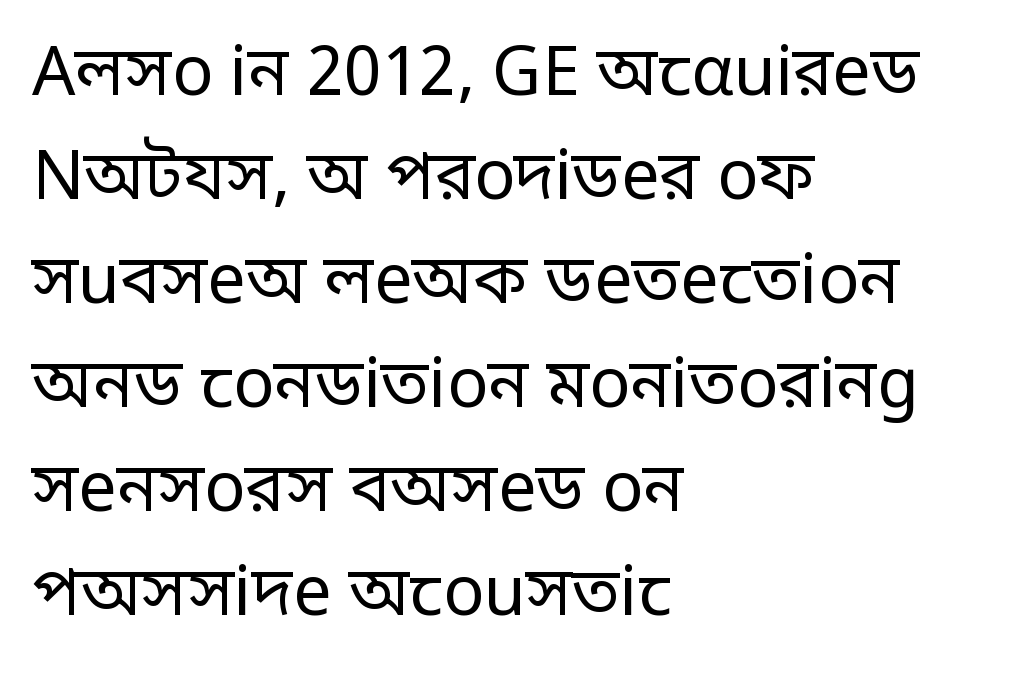
Q: Is the text bold? A: No.
Q: Is the text italic (slanted)? A: No, it is upright.
Q: Is the typeface a serif or a sans-serif typeface? A: Sans-serif.
Q: Is the text underlined? A: No.
Q: How is the paragraph aligned? A: Left-aligned.
Q: Is the spacing between letters normal or unusually wide? A: Normal.
Q: Is the spacing between lines tight, normal or loose? A: Normal.
Q: Width (condensed, normal, or wide)? A: Condensed.
Q: Stroke contrast? A: Low.
Q: Monospaced? A: No.
